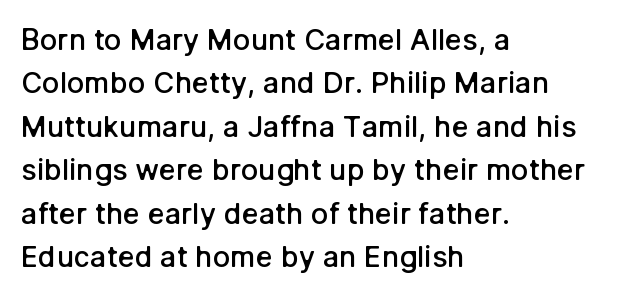
The gaps between neighbouring characters are ordinary and unremarkable. Horizontal alignment here is leftward, the default for most running prose. Serifs: no, the terminals of the letterforms are clean. The axis of the letterforms is exactly vertical. These lines sit exactly where default settings would place them.
